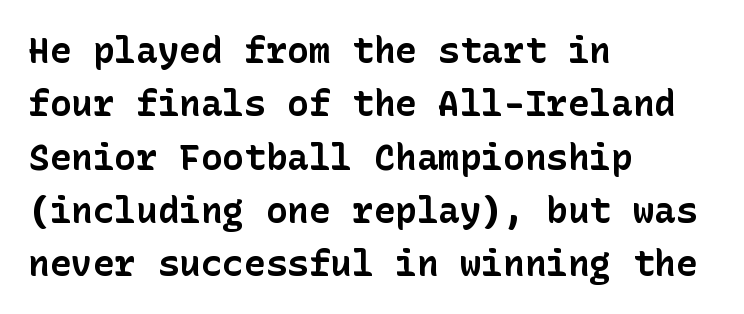
Q: Is the text bold? A: Yes.
Q: Is the text italic (slanted)? A: No, it is upright.
Q: Is the typeface a serif or a sans-serif typeface? A: Sans-serif.
Q: Is the text underlined? A: No.
Q: How is the paragraph aligned? A: Left-aligned.
Q: Is the spacing between letters normal or unusually wide? A: Normal.
Q: Is the spacing between lines tight, normal or loose? A: Normal.
Q: Width (condensed, normal, or wide)? A: Normal.
Q: Stroke contrast? A: Low.
Q: x-height? A: Medium.
